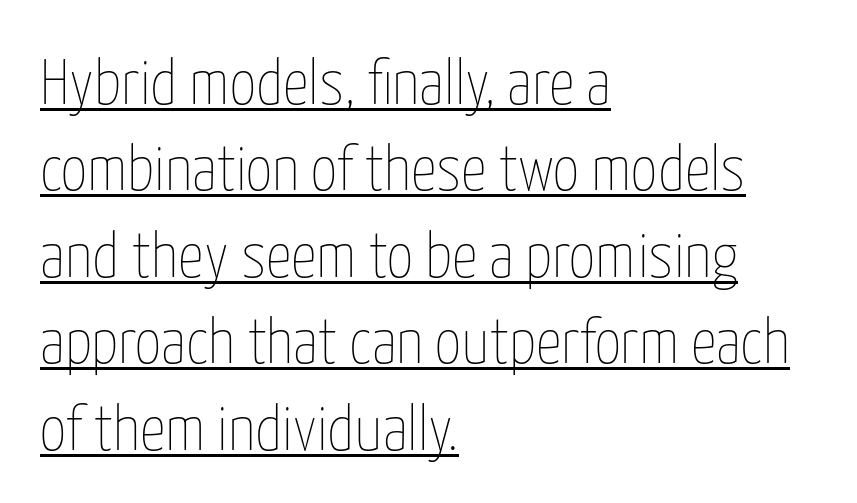
The image shows 64 px thin, condensed type, upright; set left-aligned, normal line spacing (1.35x), normal letter spacing, underlined; low stroke contrast and a medium x-height.
